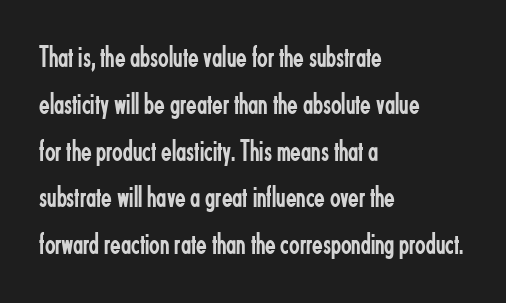
The compositor pushed each line to the left boundary. Note the varied advance widths — an 'i' is clearly narrower than an 'm'. The line texture is even and compact thanks to regular tracking. In terms of leading, this rendering sits right in the middle.
